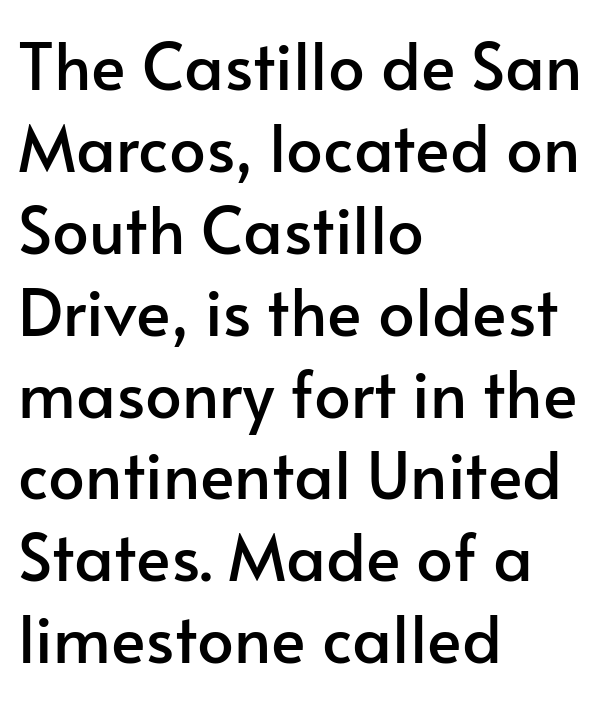
{"serif": "no", "italic": "no", "width": "normal", "stroke_contrast": "low", "x_height": "small", "monospaced": "no", "underline": "no", "align": "left", "line_spacing": "normal", "line_spacing_ratio": 1.26, "letter_spacing": "normal", "letter_spacing_em": 0.0, "glyph_px": 65}
